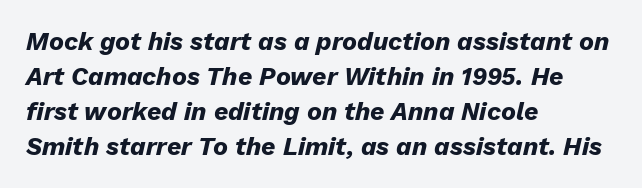
Tracking here is standard; glyphs follow each other at the usual distance. Set as a true bold cut, around the 700 mark. The rag falls on the right side of this text block. Posture: slanted. Anything drawn beneath the words? Only blank space. Each new line begins a customary step beneath the previous one.
